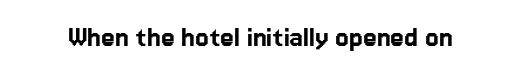
Italic? Not at all — the glyphs are vertical. Descender tails drop into unmarked territory. The glyphs in this specimen are sans serif. Spacing between characters is what you'd get straight out of the box.
